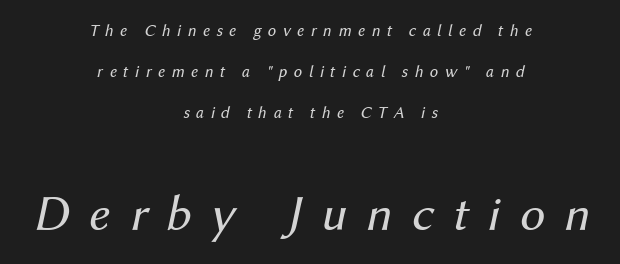
{"italic": "yes", "lean": "right", "slant_degrees": 12, "bold": "no", "weight": "regular", "width": "normal", "stroke_contrast": "medium", "x_height": "medium", "monospaced": "no", "underline": "no", "align": "center", "line_spacing": "loose", "line_spacing_ratio": 2.42, "letter_spacing": "wide", "letter_spacing_em": 0.37, "larger_block": "second", "size_ratio": 3.0, "glyph_px": 51}
